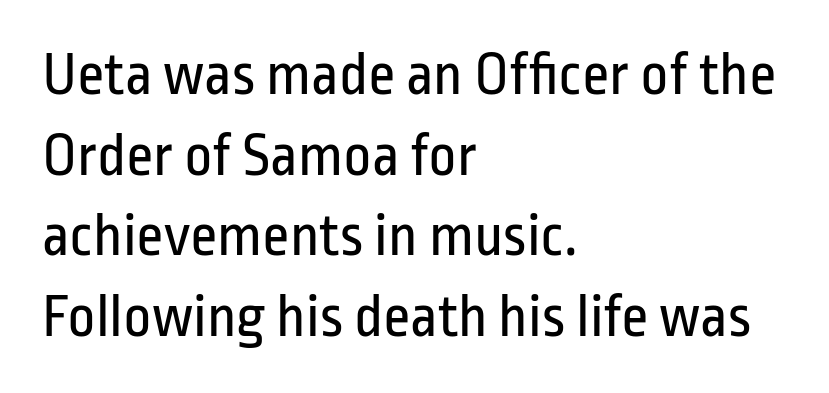
Q: Is the text bold? A: No.
Q: Is the text italic (slanted)? A: No, it is upright.
Q: Is the typeface a serif or a sans-serif typeface? A: Sans-serif.
Q: Is the text underlined? A: No.
Q: How is the paragraph aligned? A: Left-aligned.
Q: Is the spacing between letters normal or unusually wide? A: Normal.
Q: Is the spacing between lines tight, normal or loose? A: Normal.
Q: Width (condensed, normal, or wide)? A: Condensed.
Q: Stroke contrast? A: Low.
Q: x-height? A: Medium.
Q: Monospaced? A: No.
